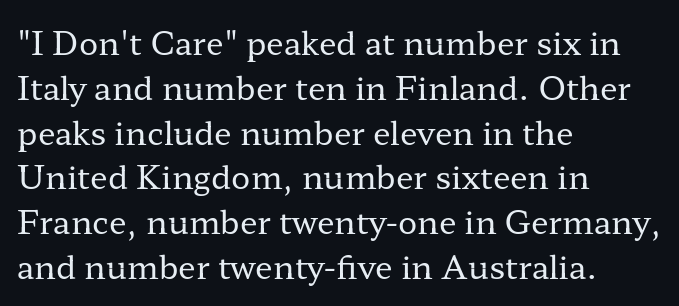
{"serif": "yes", "italic": "no", "bold": "no", "weight": "regular", "width": "wide", "stroke_contrast": "low", "x_height": "medium", "monospaced": "no", "underline": "no", "align": "left", "line_spacing": "normal", "line_spacing_ratio": 1.4, "letter_spacing": "normal", "letter_spacing_em": 0.0, "glyph_px": 32}
